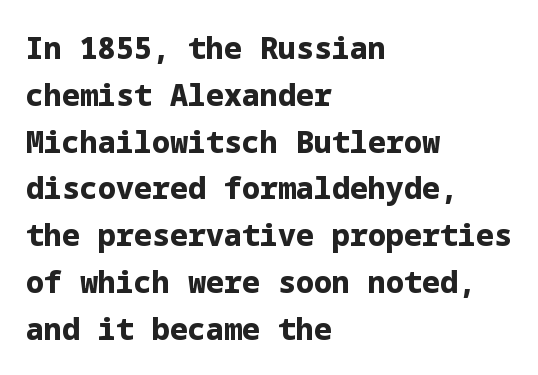
Q: Is the text bold? A: Yes.
Q: Is the text italic (slanted)? A: No, it is upright.
Q: Is the typeface a serif or a sans-serif typeface? A: Sans-serif.
Q: Is the text underlined? A: No.
Q: How is the paragraph aligned? A: Left-aligned.
Q: Is the spacing between letters normal or unusually wide? A: Normal.
Q: Is the spacing between lines tight, normal or loose? A: Normal.
Q: Width (condensed, normal, or wide)? A: Normal.
Q: Stroke contrast? A: Low.
Q: x-height? A: Medium.
